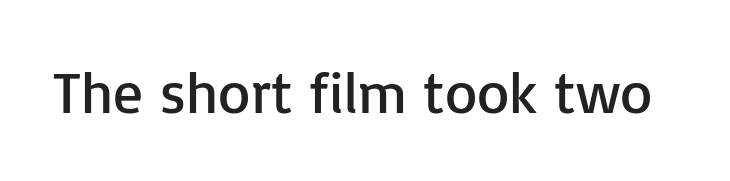
The image shows 59 px regular-weight sans-serif type, upright; set normal letter spacing, not underlined; low stroke contrast and a medium x-height.
